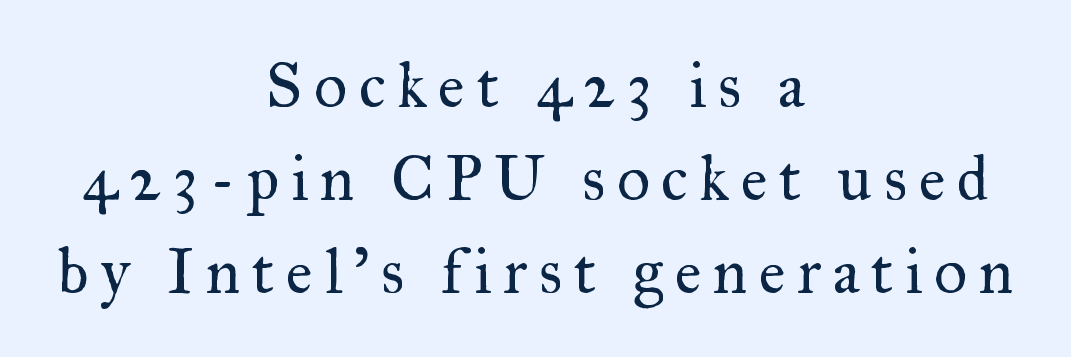
The image shows 64 px regular-weight serif type, upright; set centered, normal line spacing (1.45x), not underlined; medium stroke contrast and a small x-height.
